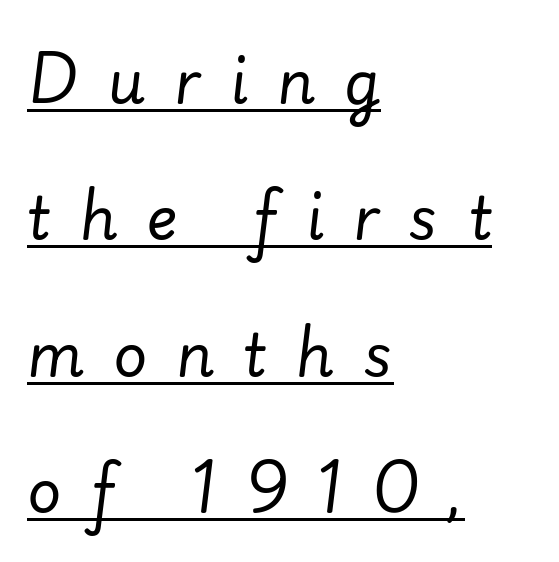
Quick note: italic. The ragged edge is on the right, which tells us the setting is flush left. The tracking reads as deliberately expanded to a designer's eye. The face used here appears with an underline applied.
